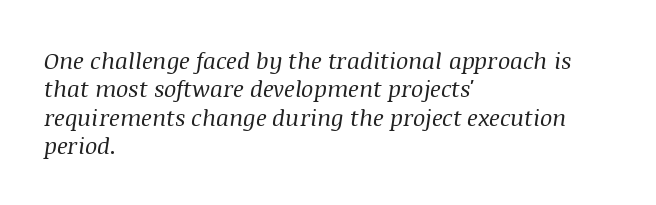
{"italic": "yes", "lean": "right", "slant_degrees": 8, "bold": "no", "underline": "no", "align": "left", "line_spacing_ratio": 1.23, "letter_spacing": "normal", "letter_spacing_em": 0.0, "glyph_px": 23}
